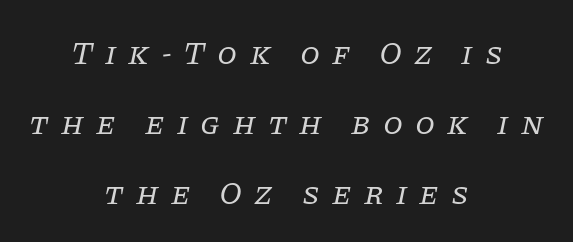
Is the type slanted? Yes — the strokes lean at a clear angle. Is this a sans? No — the strokes have serifs. The space beneath each line is pristine and unruled. Note the varied advance widths — an 'i' is clearly narrower than an 'm'. Which margin do the lines hug? Neither — every line sits in the middle. On a weight scale, this lands at 450 or below.
